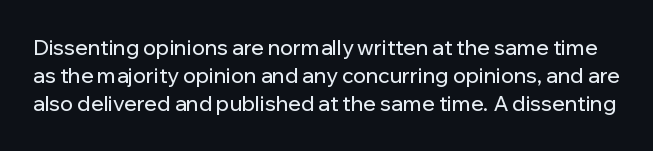
{"italic": "no", "underline": "no", "line_spacing": "normal", "line_spacing_ratio": 1.34, "letter_spacing": "normal", "letter_spacing_em": 0.0, "glyph_px": 21}
